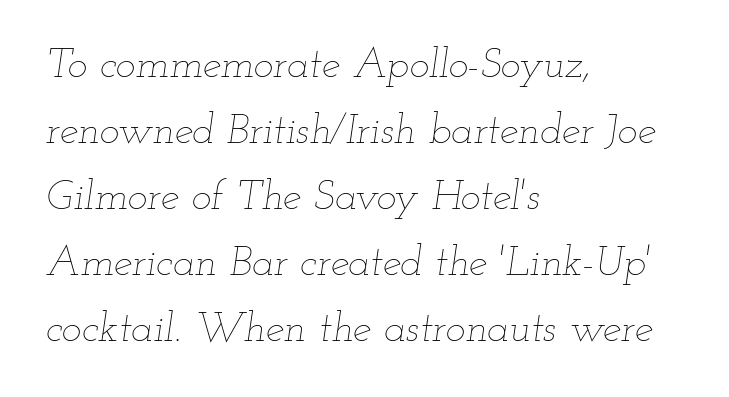
Q: Is the text bold? A: No.
Q: Is the text italic (slanted)? A: Yes, it leans right by about 12 degrees.
Q: Is the text underlined? A: No.
Q: How is the paragraph aligned? A: Left-aligned.
Q: Is the spacing between letters normal or unusually wide? A: Normal.
Q: Is the spacing between lines tight, normal or loose? A: Normal.
Q: Width (condensed, normal, or wide)? A: Wide.
Q: Stroke contrast? A: Low.
Q: x-height? A: Small.
Q: Monospaced? A: No.
